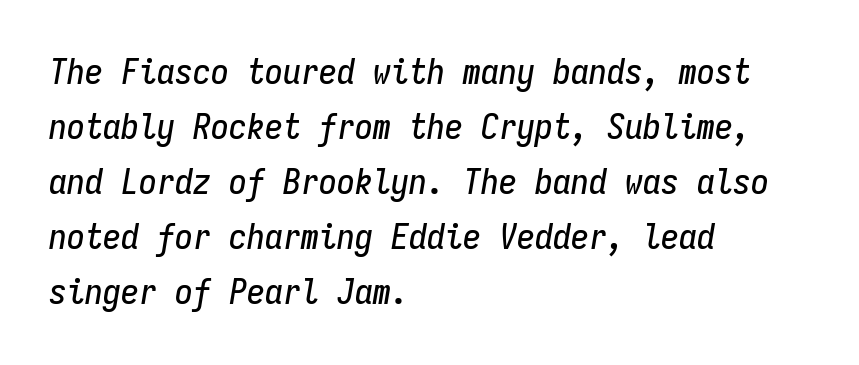
The image shows 36 px condensed type, italic (leaning right), monospaced; set left-aligned, normal line spacing (1.53x), normal letter spacing, not underlined; low stroke contrast and a medium x-height.
